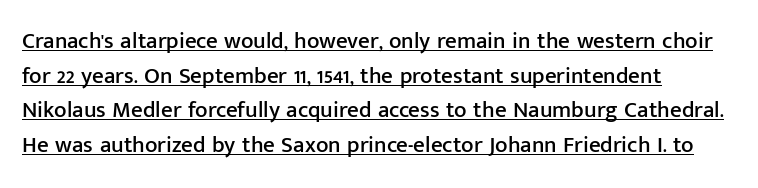
Q: Is the text italic (slanted)? A: No, it is upright.
Q: Is the text underlined? A: Yes.
Q: How is the paragraph aligned? A: Left-aligned.
Q: Is the spacing between letters normal or unusually wide? A: Normal.
Q: Is the spacing between lines tight, normal or loose? A: Normal.
